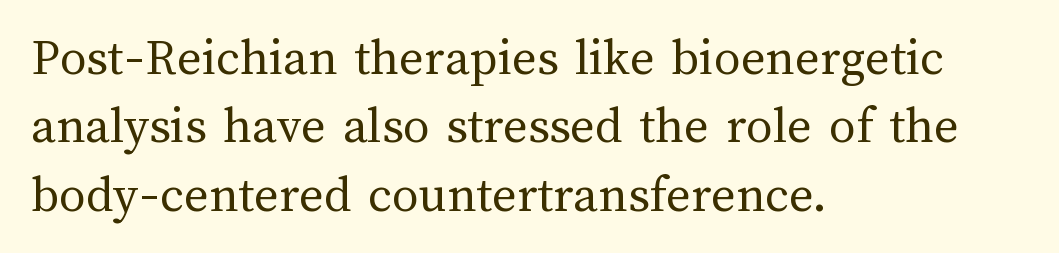
{"italic": "no", "bold": "no", "weight": "regular", "width": "normal", "stroke_contrast": "medium", "x_height": "medium", "monospaced": "no", "underline": "no", "align": "left", "line_spacing": "normal", "line_spacing_ratio": 1.29, "letter_spacing": "normal", "letter_spacing_em": 0.0, "glyph_px": 53}
